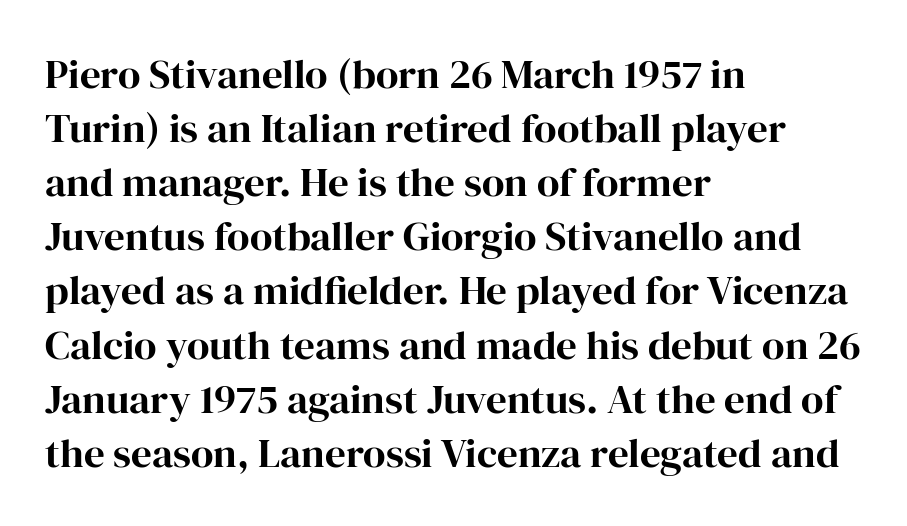
The image shows 41 px serif type, upright; set left-aligned, normal line spacing (1.32x), normal letter spacing, not underlined; high stroke contrast and a medium x-height.
